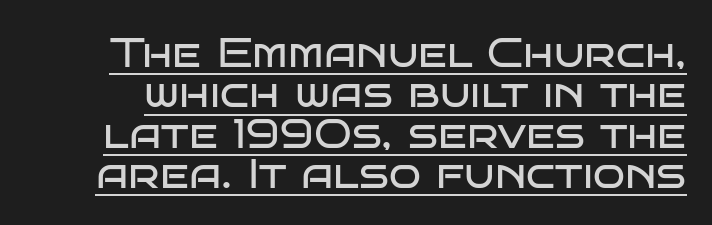
The image shows 42 px regular-weight, wide sans-serif type, upright; set tight line spacing (0.96x), normal letter spacing, underlined; low stroke contrast and a large x-height.
